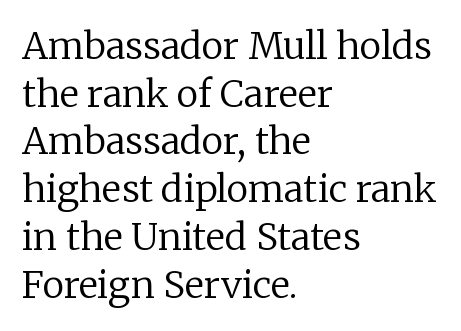
Underlining? Definitely not there. If you measured baseline to baseline, you'd find a middling distance. Looks like regular typesetting: each glyph gets only the width it needs. Regarding serifs, this sample has them. These lines were composed using upright roman letters. Line starts are locked; line ends wander.
